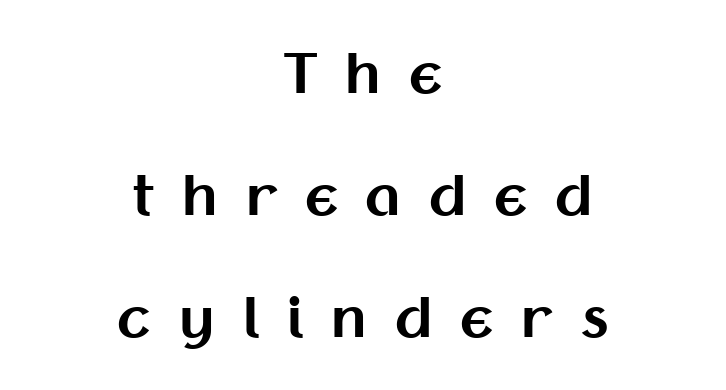
Q: Is the text bold? A: Yes.
Q: Is the text italic (slanted)? A: No, it is upright.
Q: Is the typeface a serif or a sans-serif typeface? A: Sans-serif.
Q: Is the text underlined? A: No.
Q: How is the paragraph aligned? A: Centered.
Q: Is the spacing between letters normal or unusually wide? A: Unusually wide.
Q: Is the spacing between lines tight, normal or loose? A: Loose.
Q: Width (condensed, normal, or wide)? A: Normal.
Q: Stroke contrast? A: Medium.
Q: x-height? A: Medium.
Q: Monospaced? A: No.
